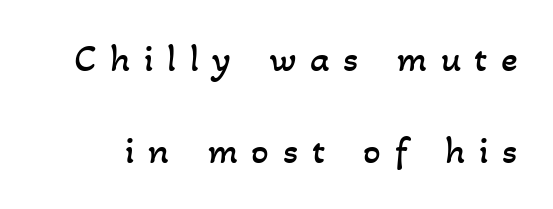
The passage shown is not underscored anywhere. Widely set lines give the paragraph a tall, airy silhouette. No heavy texture on the line: the type isn't bold. The letterforms stand isolated, each surrounded by extra space. The letters advance in unequal steps, a hallmark of proportional type.
